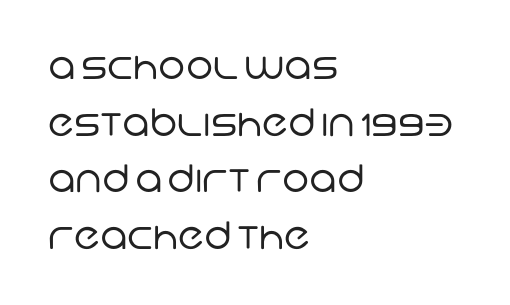
Q: Is the text bold? A: No.
Q: Is the typeface a serif or a sans-serif typeface? A: Sans-serif.
Q: Is the text underlined? A: No.
Q: How is the paragraph aligned? A: Left-aligned.
Q: Is the spacing between letters normal or unusually wide? A: Normal.
Q: Is the spacing between lines tight, normal or loose? A: Normal.
Q: Width (condensed, normal, or wide)? A: Normal.
Q: Stroke contrast? A: Low.
Q: x-height? A: Large.
Q: Monospaced? A: No.
